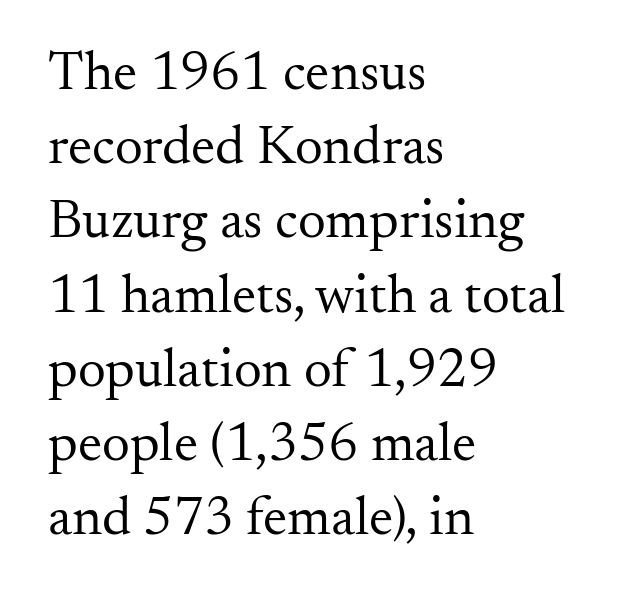
Ordinary non-slanted type is in use. Think standard paragraph weight, or any step lighter than that. The block of text has a typical density, with ordinary space between rows. Short note: letters normally spaced. Yep, those are serifs on the letters.
